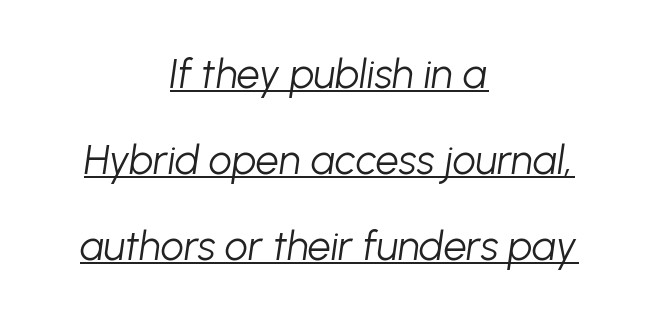
Varying glyph widths throughout — classic text-font behaviour. Underlining? Definitely there. This reads as an unemphasized weight, regular at the heaviest. If you folded the block vertically in half, each line would mirror itself in length. Each new line begins a long way beneath the previous one.
